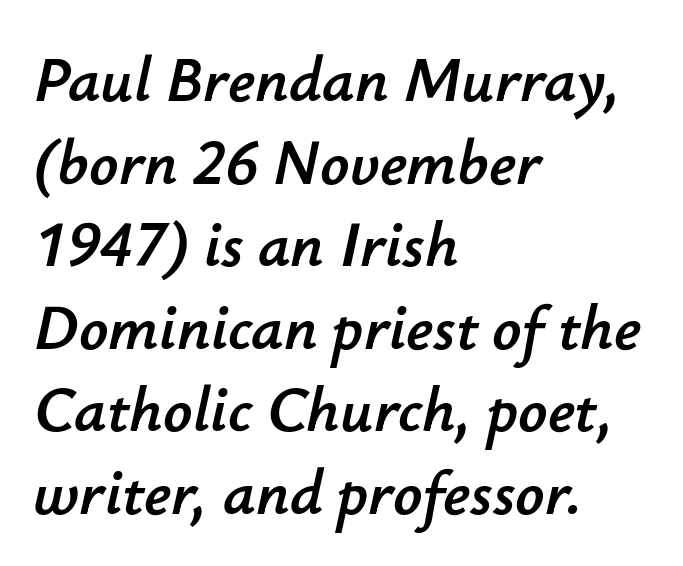
Every character sits at an angle, as italics do. Students, observe: this is what conventionally led text looks like. Each letter keeps its own natural width here, so spacing adapts to shape. The string is rendered with underlining switched off.
